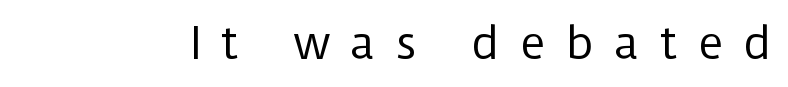
Q: Is the text bold? A: No.
Q: Is the text italic (slanted)? A: No, it is upright.
Q: Is the typeface a serif or a sans-serif typeface? A: Sans-serif.
Q: Is the text underlined? A: No.
Q: Is the spacing between letters normal or unusually wide? A: Unusually wide.
Q: Width (condensed, normal, or wide)? A: Normal.
Q: Stroke contrast? A: Low.
Q: x-height? A: Medium.
Q: Monospaced? A: No.
